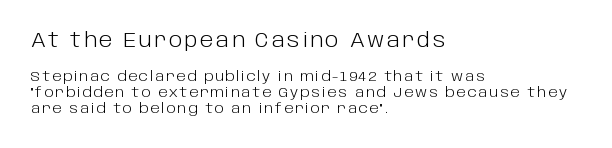
{"italic": "no", "bold": "no", "underline": "no", "align": "left", "line_spacing": "tight", "line_spacing_ratio": 1.12, "larger_block": "first", "size_ratio": 1.43, "glyph_px": 20}
